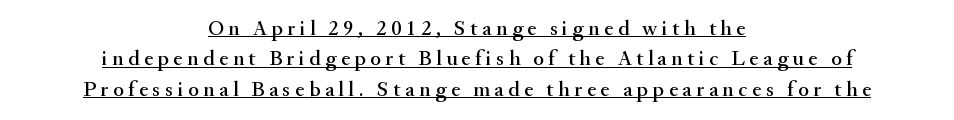
Q: Is the text italic (slanted)? A: No, it is upright.
Q: Is the text underlined? A: Yes.
Q: How is the paragraph aligned? A: Centered.
Q: Is the spacing between letters normal or unusually wide? A: Unusually wide.
Q: Is the spacing between lines tight, normal or loose? A: Normal.
